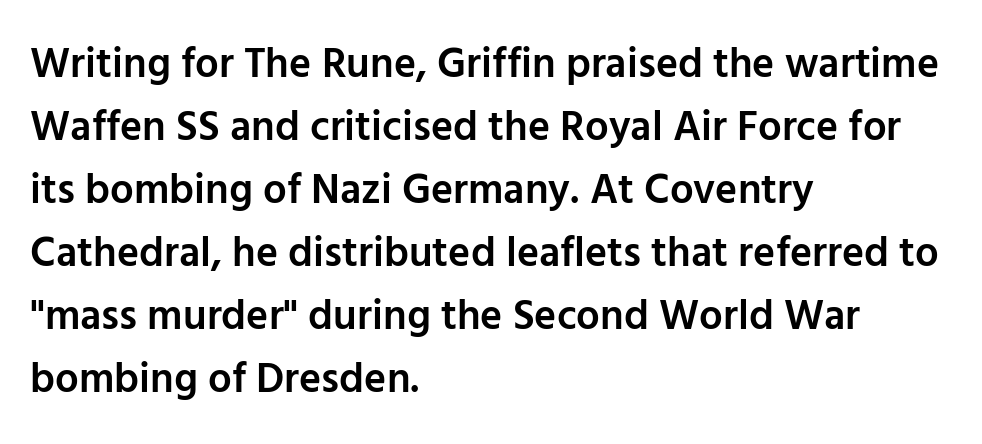
Q: Is the text bold? A: Semi-bold.
Q: Is the text italic (slanted)? A: No, it is upright.
Q: Is the typeface a serif or a sans-serif typeface? A: Sans-serif.
Q: Is the text underlined? A: No.
Q: How is the paragraph aligned? A: Left-aligned.
Q: Is the spacing between letters normal or unusually wide? A: Normal.
Q: Is the spacing between lines tight, normal or loose? A: Normal.
Q: Width (condensed, normal, or wide)? A: Normal.
Q: Stroke contrast? A: Low.
Q: x-height? A: Medium.
Q: Monospaced? A: No.
